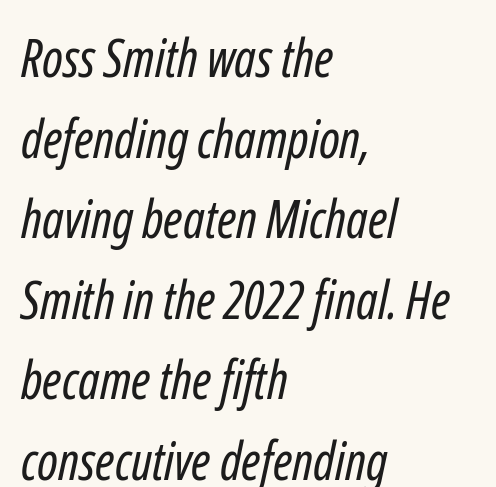
The rendering uses natural spacing where letterforms have individual widths. Is this a sans? Yes — the strokes have no serifs. These lines are set flush left with a ragged right edge. The passage shown is not bold in any degree.
